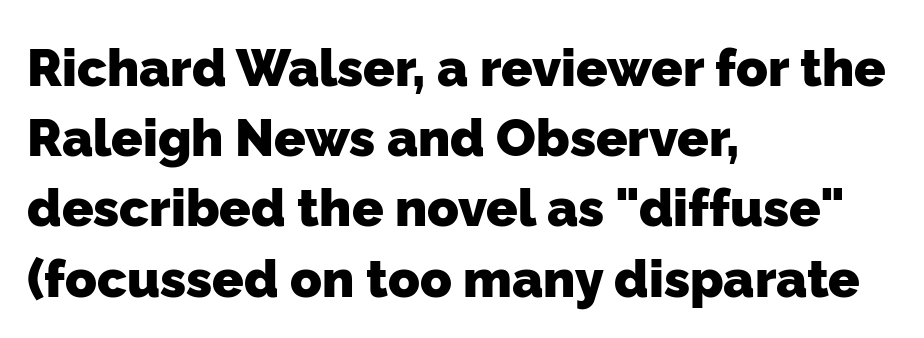
The image shows 52 px heavy sans-serif type; set left-aligned, normal line spacing (1.35x), normal letter spacing, not underlined; low stroke contrast and a medium x-height.
